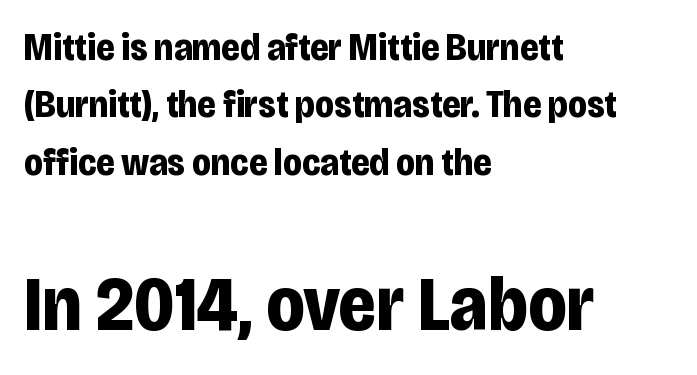
Look at the glyph heights: the lower group is clearly the bigger setting. Just letters on the line, the space beneath them empty. Interline gaps are of average width in this sample. Proportional: the letters do not fall into vertical columns. Caption: bold face, heavy strokes. Leftover space on each line is placed entirely after the last word.
